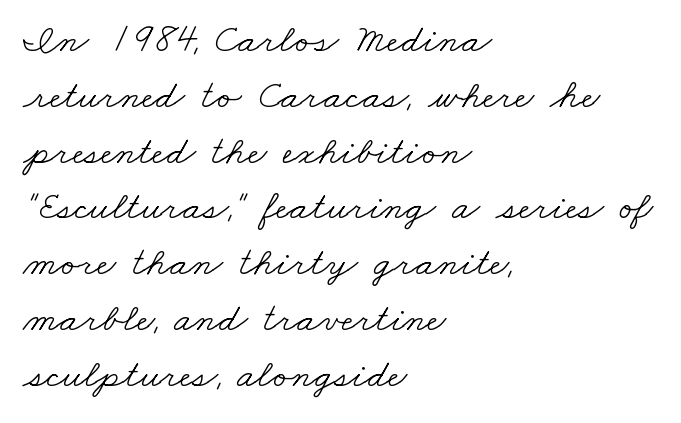
The image shows 41 px light, wide serif type; set left-aligned, normal line spacing (1.36x), normal letter spacing, not underlined; low stroke contrast and a small x-height.
